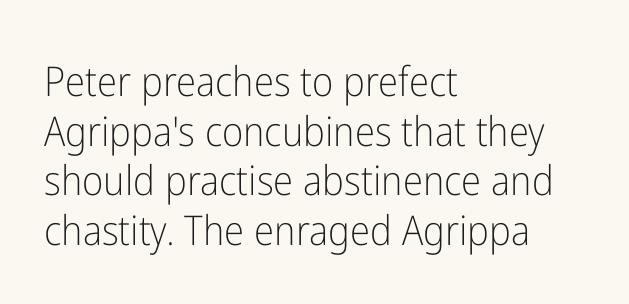
Q: Is the text bold? A: No.
Q: Is the text italic (slanted)? A: No, it is upright.
Q: Is the typeface a serif or a sans-serif typeface? A: Sans-serif.
Q: Is the text underlined? A: No.
Q: How is the paragraph aligned? A: Left-aligned.
Q: Is the spacing between letters normal or unusually wide? A: Normal.
Q: Width (condensed, normal, or wide)? A: Condensed.
Q: Stroke contrast? A: Low.
Q: x-height? A: Medium.
Q: Monospaced? A: No.
